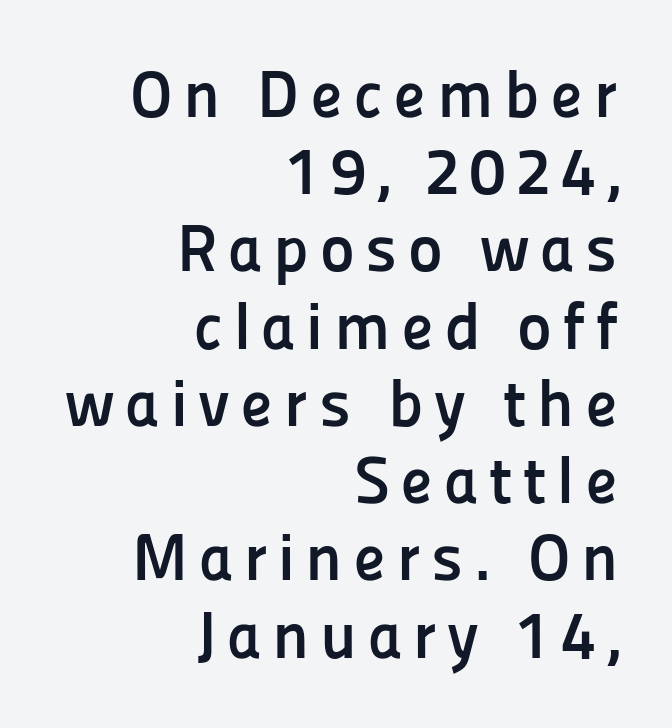
The compositor pushed each line to the right boundary. The characters look thick and weighty, a clear bold. This sample has the flowing, uneven cadence of proportional lettering. It's the straight-up-and-down kind of type. Each row of text sits above clean, open space.
